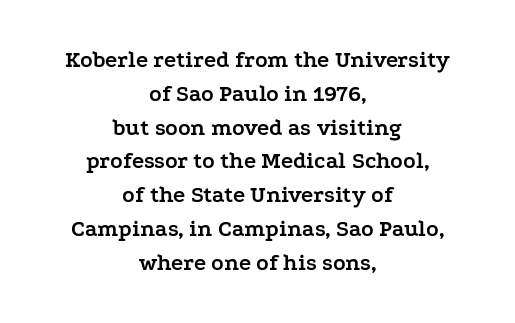
The image shows 23 px bold type, upright; set centered, normal line spacing (1.47x), normal letter spacing, not underlined.
